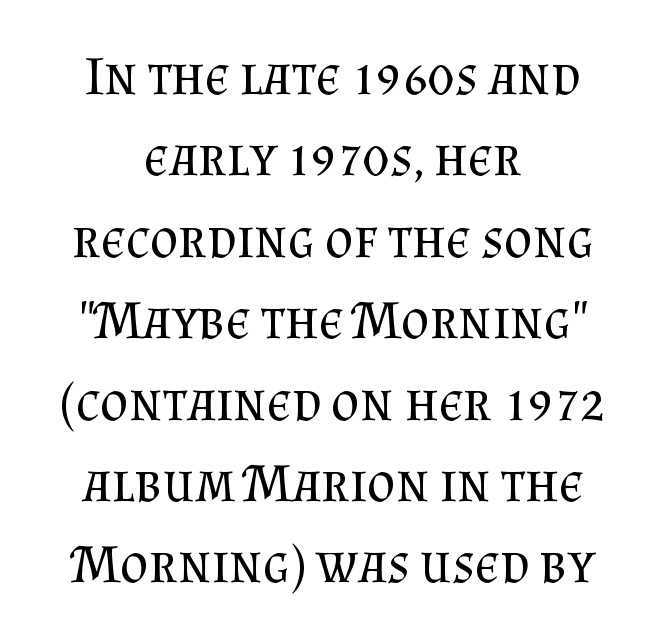
Typographically, this falls in the serif category. Do the characters align in a grid? No, the font is proportional. One glance says typical: line gaps are just what's usual. The letters stand upright; this is a roman face. The rag falls on both sides of this text block equally.
